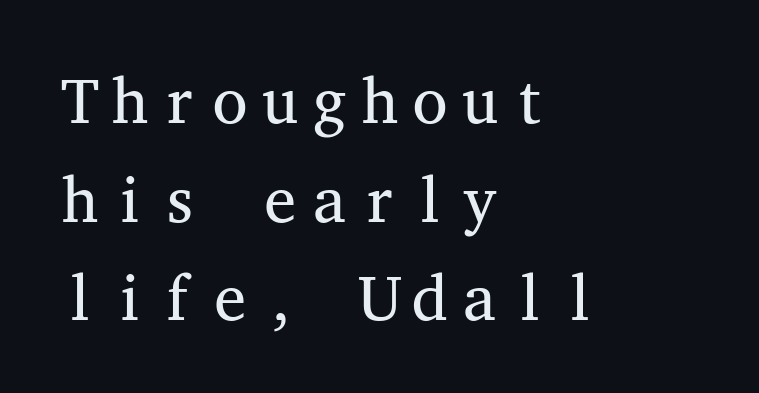
{"serif": "yes", "italic": "no", "bold": "no", "weight": "regular", "width": "wide", "stroke_contrast": "medium", "x_height": "medium", "monospaced": "yes", "underline": "no", "align": "left", "line_spacing": "normal", "line_spacing_ratio": 1.54, "letter_spacing": "normal", "letter_spacing_em": 0.0, "glyph_px": 64}
